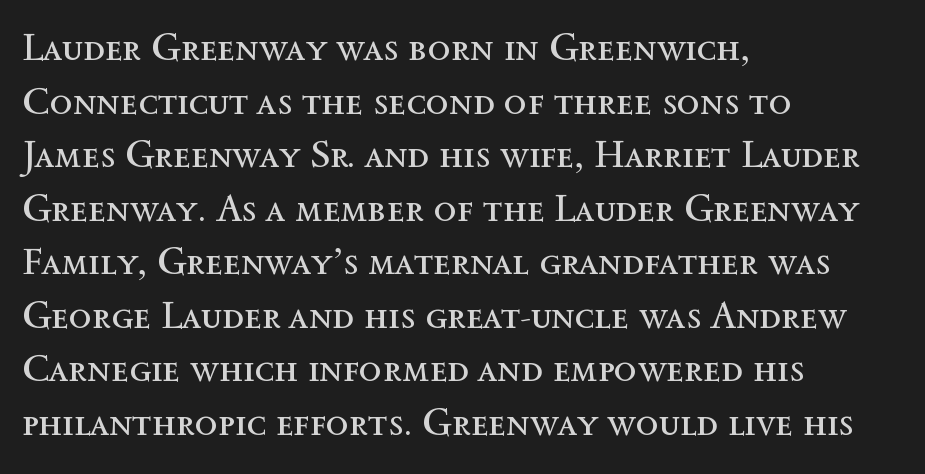
Q: Is the text bold? A: No.
Q: Is the text italic (slanted)? A: No, it is upright.
Q: Is the text underlined? A: No.
Q: How is the paragraph aligned? A: Left-aligned.
Q: Is the spacing between letters normal or unusually wide? A: Normal.
Q: Is the spacing between lines tight, normal or loose? A: Normal.
Q: Width (condensed, normal, or wide)? A: Normal.
Q: x-height? A: Medium.
Q: Monospaced? A: No.
